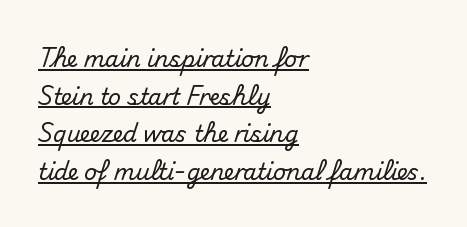
The image shows 22 px text type; set left-aligned, line spacing 1.71x, normal letter spacing, underlined.
